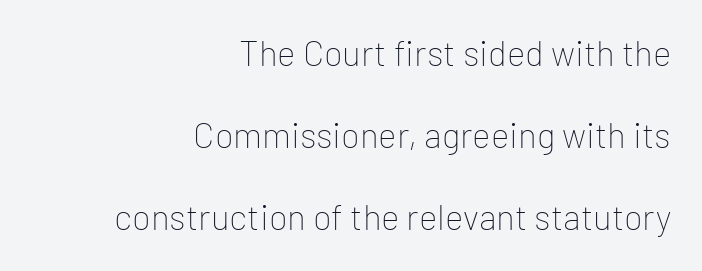
{"serif": "no", "italic": "no", "bold": "no", "weight": "thin", "width": "normal", "stroke_contrast": "low", "x_height": "medium", "monospaced": "no", "underline": "no", "align": "right", "line_spacing": "loose", "line_spacing_ratio": 2.35, "letter_spacing": "normal", "letter_spacing_em": 0.0, "glyph_px": 35}
